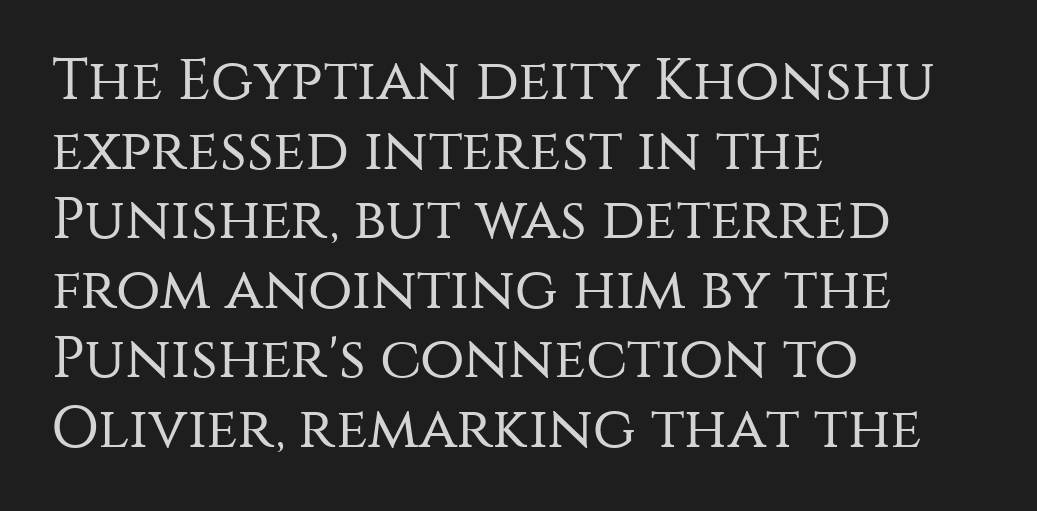
{"serif": "no", "italic": "no", "bold": "no", "weight": "regular", "width": "normal", "stroke_contrast": "medium", "x_height": "large", "monospaced": "no", "underline": "no", "align": "left", "line_spacing_ratio": 1.2, "letter_spacing": "normal", "letter_spacing_em": 0.0, "glyph_px": 58}
